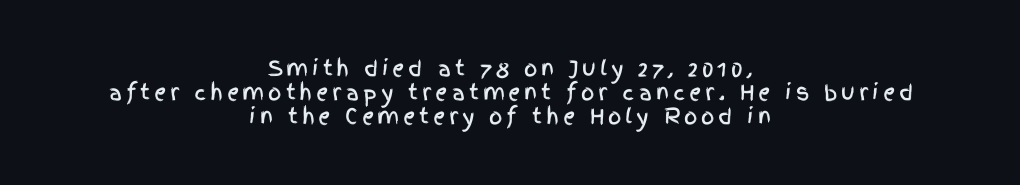
{"italic": "no", "underline": "no", "align": "center", "line_spacing": "tight", "line_spacing_ratio": 1.15, "glyph_px": 21}
